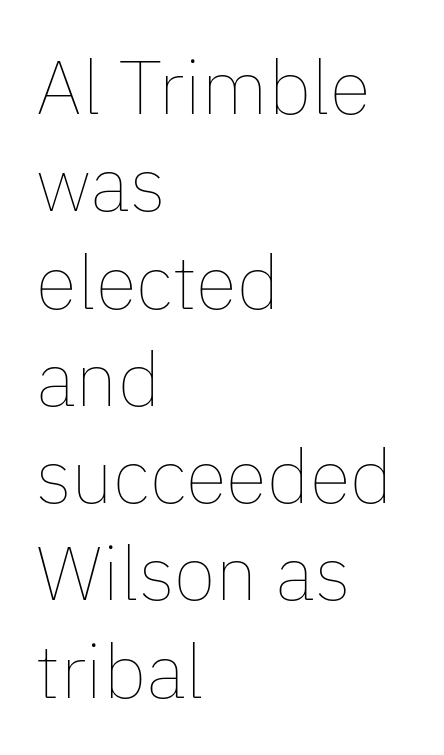
{"italic": "no", "bold": "no", "weight": "thin", "width": "normal", "stroke_contrast": "low", "x_height": "medium", "monospaced": "no", "underline": "no", "align": "left", "line_spacing": "normal", "line_spacing_ratio": 1.28, "letter_spacing": "normal", "letter_spacing_em": 0.0, "glyph_px": 76}
